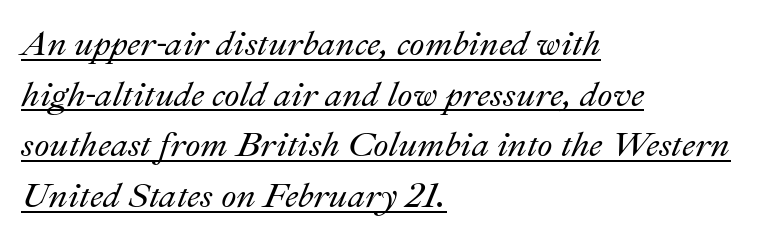
{"italic": "yes", "lean": "right", "slant_degrees": 22, "width": "normal", "stroke_contrast": "medium", "x_height": "small", "monospaced": "no", "underline": "yes", "align": "left", "line_spacing": "normal", "line_spacing_ratio": 1.45, "letter_spacing": "normal", "letter_spacing_em": 0.0, "glyph_px": 35}
